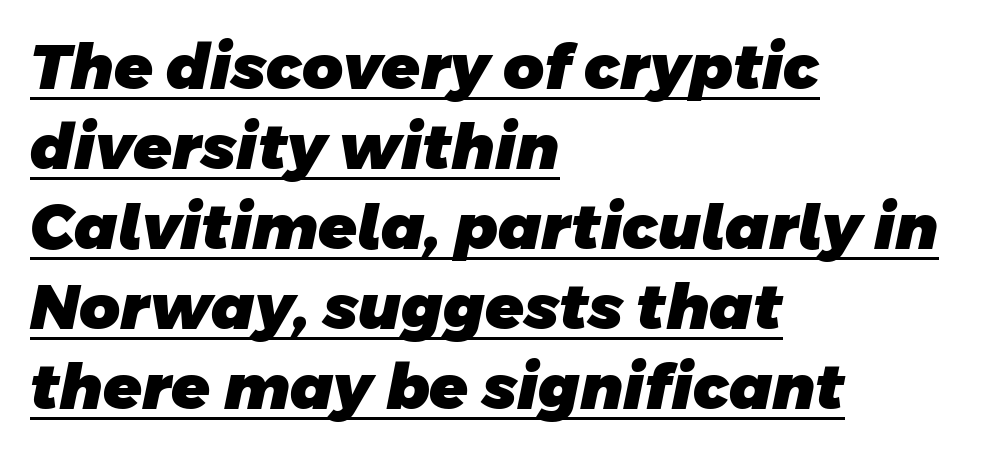
The horizontal fit of the characters is conventional and even. The typesetting leans heavy: a genuine bold. This is sans-serif lettering, the kind often seen on screens and signage. The rendered words wear a rule along their underside.
